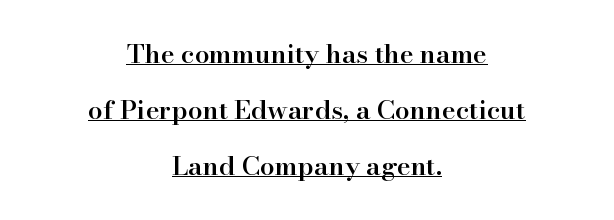
How heavy is the stroke? Medium-heavy — a semibold, shy of bold. The paragraph shown floats in the horizontal middle. The leading is generous, giving the passage an open texture. Upright lettering throughout. Look at the tracking — it's just the regular setting, nothing added.
